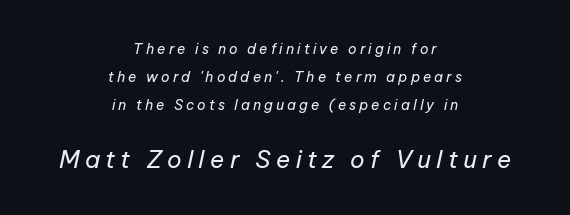
Scale increases going downward across the two blocks. These lines stack symmetrically, like a column narrowing and widening about its center. The passage shown leans; its letterforms are oblique. Type without underlining.
